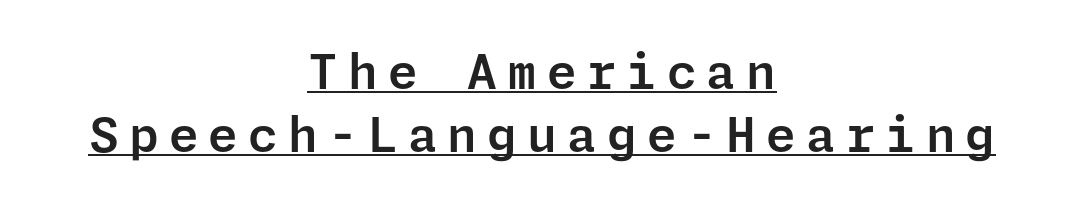
This sample keeps an unexceptional amount of space between lines. Characters remain perfectly vertical along every line. Visually the block forms a symmetrical silhouette, jagged on both flanks. Does extra space separate the letters? Yes, quite a lot of it.
